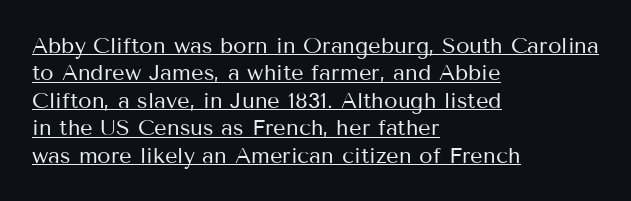
The compositor pushed each line to the left boundary. A light-to-regular cut is what we see here. Summary of vertical rhythm: regular, with standard interline spacing. Vertical strokes here are truly vertical. The gaps between neighbouring characters are ordinary and unremarkable.
